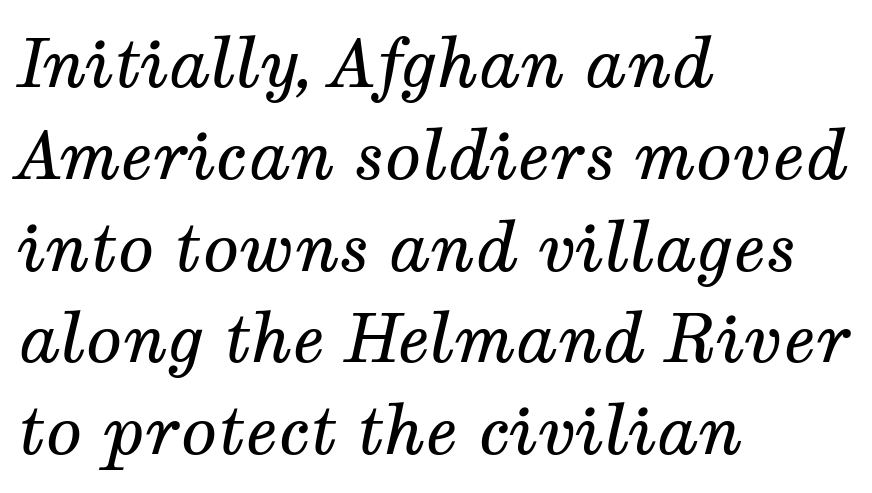
{"serif": "yes", "italic": "yes", "lean": "right", "slant_degrees": 12, "bold": "no", "weight": "regular", "width": "normal", "stroke_contrast": "medium", "x_height": "medium", "monospaced": "no", "underline": "no", "align": "left", "line_spacing": "normal", "line_spacing_ratio": 1.37, "letter_spacing": "normal", "letter_spacing_em": 0.0, "glyph_px": 67}
